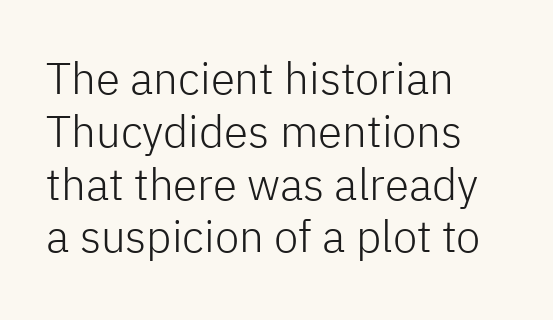
Q: Is the text bold? A: No.
Q: Is the text italic (slanted)? A: No, it is upright.
Q: Is the typeface a serif or a sans-serif typeface? A: Sans-serif.
Q: Is the text underlined? A: No.
Q: How is the paragraph aligned? A: Left-aligned.
Q: Is the spacing between letters normal or unusually wide? A: Normal.
Q: Width (condensed, normal, or wide)? A: Normal.
Q: Stroke contrast? A: Low.
Q: x-height? A: Medium.
Q: Monospaced? A: No.
